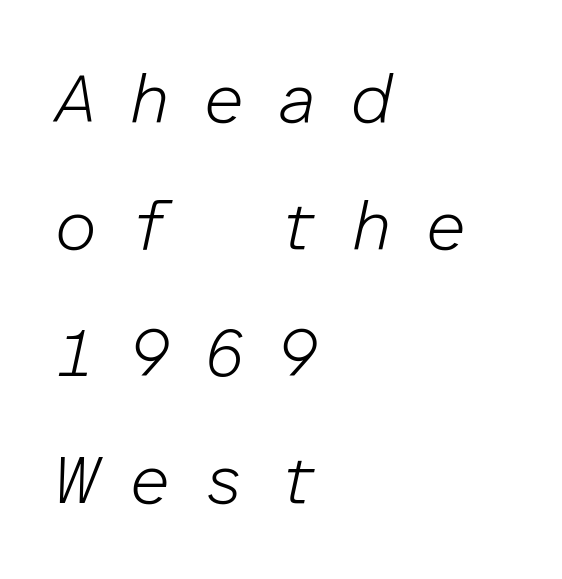
Q: Is the text bold? A: No.
Q: Is the text italic (slanted)? A: Yes, it leans right by about 12 degrees.
Q: Is the text underlined? A: No.
Q: How is the paragraph aligned? A: Left-aligned.
Q: Is the spacing between letters normal or unusually wide? A: Unusually wide.
Q: Width (condensed, normal, or wide)? A: Normal.
Q: Stroke contrast? A: Low.
Q: x-height? A: Medium.
Q: Monospaced? A: Yes.
